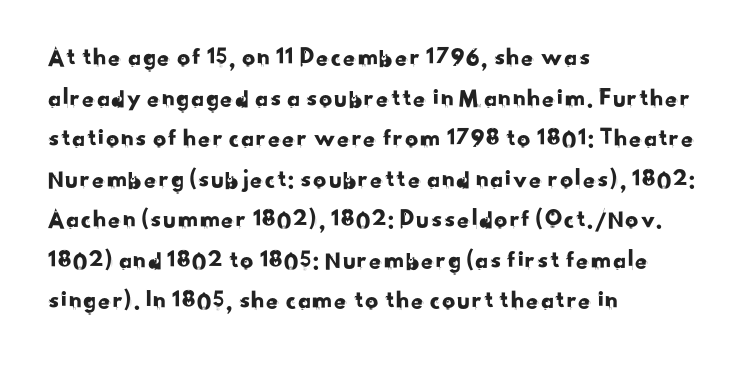
The letterforms sit shoulder to shoulder at normal distance. Successive baselines arrive at the customary interval. Beneath every word, the page is bare. The lines in this sample share a left origin and differ only in where they stop.
